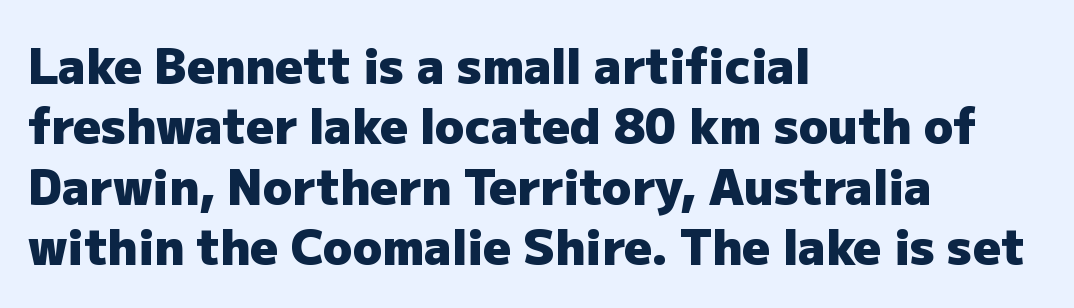
Q: Is the text bold? A: Yes.
Q: Is the text italic (slanted)? A: No, it is upright.
Q: Is the typeface a serif or a sans-serif typeface? A: Sans-serif.
Q: Is the text underlined? A: No.
Q: How is the paragraph aligned? A: Left-aligned.
Q: Is the spacing between letters normal or unusually wide? A: Normal.
Q: Is the spacing between lines tight, normal or loose? A: Normal.
Q: Width (condensed, normal, or wide)? A: Normal.
Q: Stroke contrast? A: Low.
Q: x-height? A: Medium.
Q: Monospaced? A: No.
